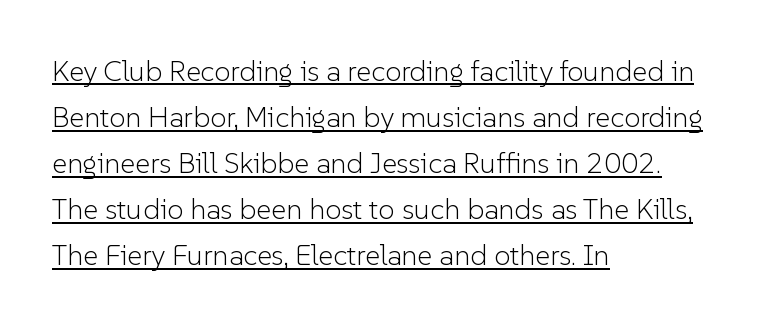
Q: Is the text bold? A: No.
Q: Is the text italic (slanted)? A: No, it is upright.
Q: Is the typeface a serif or a sans-serif typeface? A: Sans-serif.
Q: Is the text underlined? A: Yes.
Q: How is the paragraph aligned? A: Left-aligned.
Q: Is the spacing between letters normal or unusually wide? A: Normal.
Q: Is the spacing between lines tight, normal or loose? A: Normal.
Q: Width (condensed, normal, or wide)? A: Normal.
Q: Stroke contrast? A: Low.
Q: x-height? A: Medium.
Q: Monospaced? A: No.
